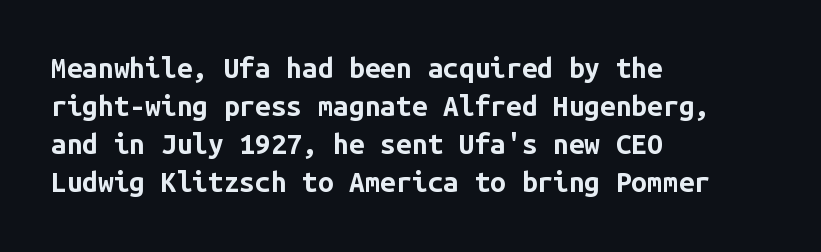
{"serif": "no", "italic": "no", "bold": "yes", "weight": "bold", "width": "normal", "stroke_contrast": "low", "x_height": "medium", "monospaced": "yes", "underline": "no", "align": "left", "line_spacing": "normal", "line_spacing_ratio": 1.36, "letter_spacing": "normal", "letter_spacing_em": 0.0, "glyph_px": 28}
